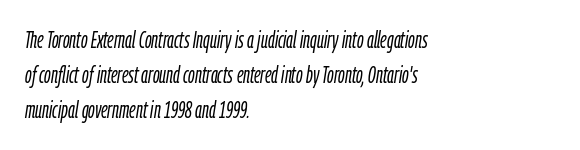
The image shows 23 px text type, italic (leaning right); set left-aligned, normal line spacing (1.53x), normal letter spacing, not underlined.
